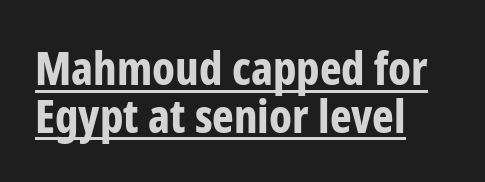
Is the block centered? No — it sits flush against the left margin. The letters stand upright; this is a roman face. Is there much room between lines? No — they nearly touch. These lines keep a tight, regular rhythm from letter to letter.
